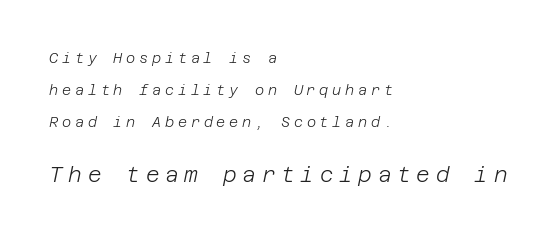
The image shows 21 px text type, italic (leaning right); set left-aligned, loose line spacing (2.29x), unusually wide letter spacing (+0.27 em), not underlined; the second (bottom) block is 1.5x larger.
